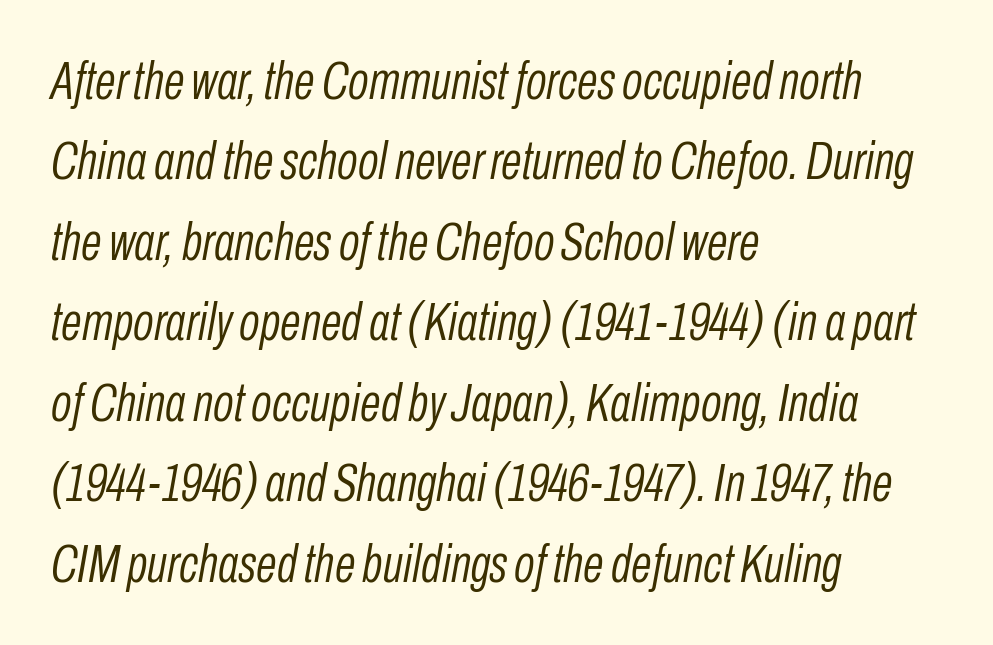
These glyphs show unthickened strokes, regular width or finer. The rag falls on the right side of this text block. The designer left line spacing at the default. These lines are rendered in a variable-pitch font. The area under the type is left untouched.
